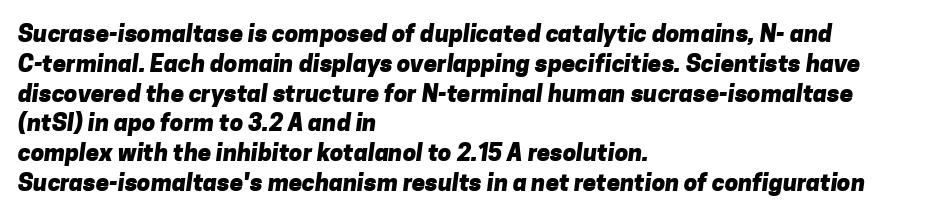
{"bold": "yes", "underline": "no", "align": "left", "line_spacing_ratio": 1.24, "letter_spacing": "normal", "letter_spacing_em": 0.0, "glyph_px": 24}
